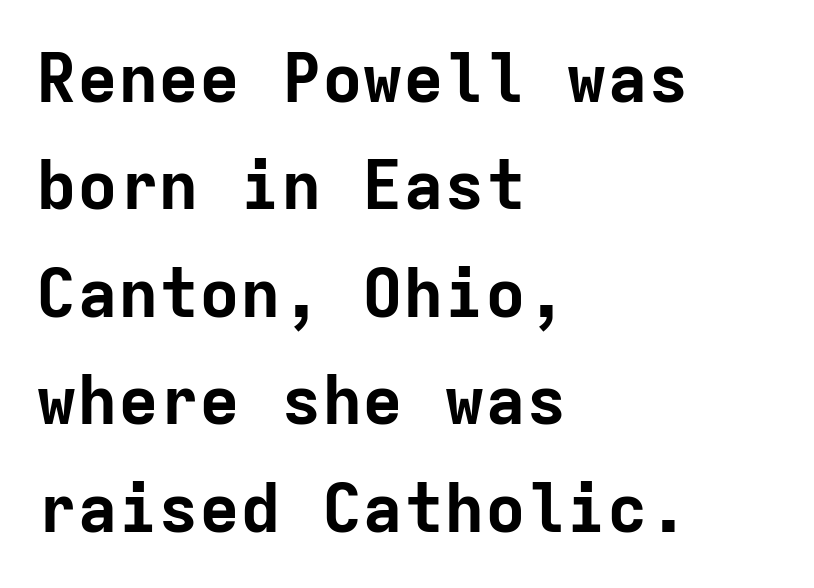
Q: Is the text bold? A: Yes.
Q: Is the text italic (slanted)? A: No, it is upright.
Q: Is the typeface a serif or a sans-serif typeface? A: Sans-serif.
Q: Is the text underlined? A: No.
Q: How is the paragraph aligned? A: Left-aligned.
Q: Is the spacing between letters normal or unusually wide? A: Normal.
Q: Is the spacing between lines tight, normal or loose? A: Normal.
Q: Width (condensed, normal, or wide)? A: Normal.
Q: Stroke contrast? A: Low.
Q: x-height? A: Medium.
Q: Monospaced? A: Yes.
